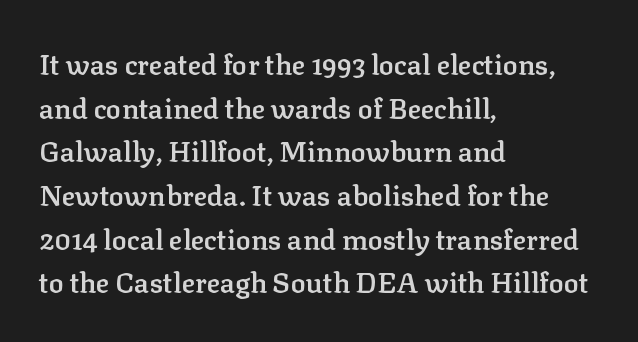
Summary of vertical rhythm: regular, with standard interline spacing. Teacher's note: observe the even left margin — that is flush-left alignment. The rendering uses natural spacing where letterforms have individual widths. These lines were composed using upright roman letters. Nothing unusual about the tracking: characters are spaced as the font intends.
